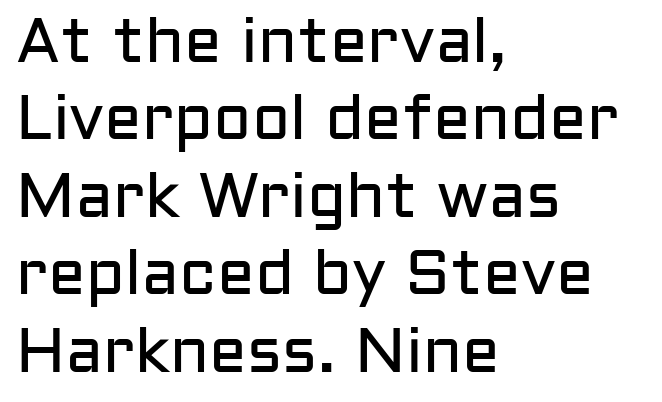
{"serif": "no", "italic": "no", "bold": "no", "weight": "regular", "width": "normal", "stroke_contrast": "low", "x_height": "medium", "monospaced": "no", "underline": "no", "align": "left", "line_spacing_ratio": 1.23, "letter_spacing": "normal", "letter_spacing_em": 0.0, "glyph_px": 63}
